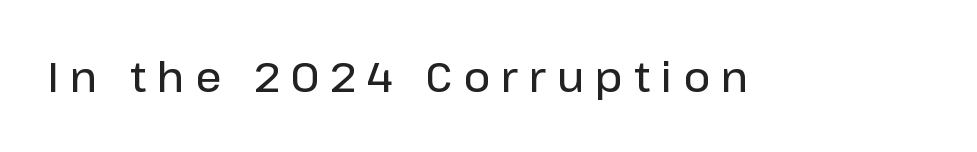
{"serif": "no", "italic": "no", "bold": "semi", "weight": "semibold", "width": "normal", "stroke_contrast": "low", "x_height": "medium", "monospaced": "no", "underline": "no", "letter_spacing": "wide", "letter_spacing_em": 0.27, "glyph_px": 41}
